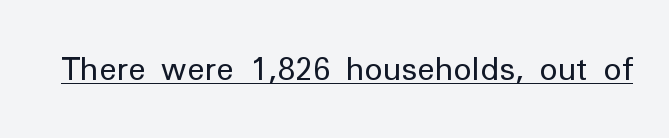
The image shows 31 px regular-weight sans-serif type, upright; set normal letter spacing, underlined; low stroke contrast and a medium x-height.
